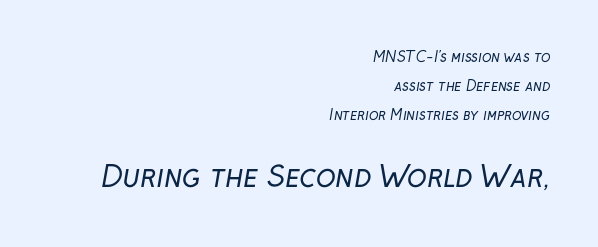
Q: Is the text bold? A: No.
Q: Is the typeface a serif or a sans-serif typeface? A: Sans-serif.
Q: Is the text underlined? A: No.
Q: How is the paragraph aligned? A: Right-aligned.
Q: Is the spacing between letters normal or unusually wide? A: Normal.
Q: Is the spacing between lines tight, normal or loose? A: Loose.
Q: Which block of text is set in a larger size, the first (top) or the second (bottom)? A: The second (bottom) one.
Q: Width (condensed, normal, or wide)? A: Normal.
Q: Stroke contrast? A: Low.
Q: x-height? A: Medium.
Q: Monospaced? A: No.
